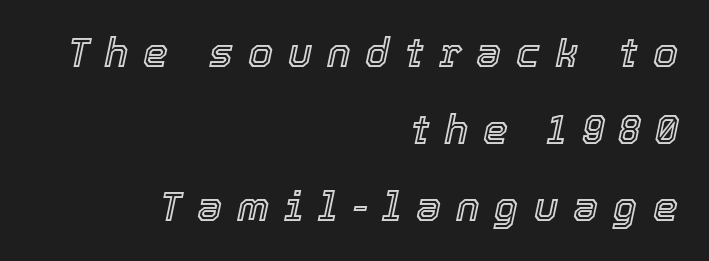
The image shows 40 px text type, italic (leaning right); set right-aligned, loose line spacing (1.93x), unusually wide letter spacing (+0.37 em), not underlined; a medium x-height.
